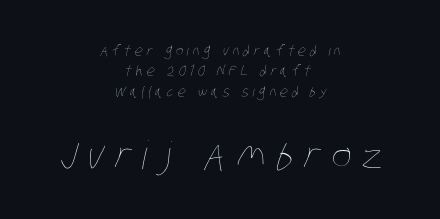
The baseline area is clear. The second block has been scaled up relative to the first. Someone cranked the tracking dial way up on this one. Reading down the block, each line starts at a different indent, mirrored at its end.
